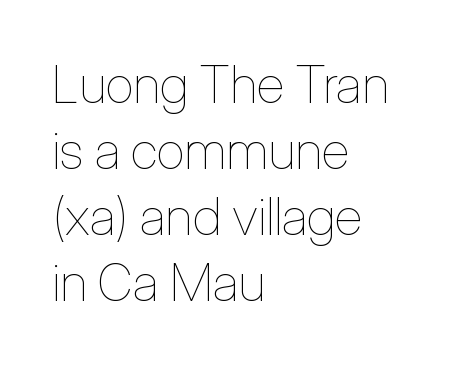
Q: Is the text bold? A: No.
Q: Is the text italic (slanted)? A: No, it is upright.
Q: Is the text underlined? A: No.
Q: How is the paragraph aligned? A: Left-aligned.
Q: Is the spacing between letters normal or unusually wide? A: Normal.
Q: Is the spacing between lines tight, normal or loose? A: Normal.
Q: Width (condensed, normal, or wide)? A: Condensed.
Q: Stroke contrast? A: Low.
Q: x-height? A: Medium.
Q: Monospaced? A: No.
